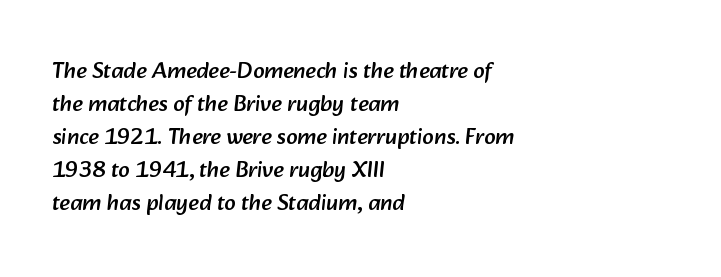
The area under the type is left untouched. Short note: letters normally spaced. The paragraph has a hard left edge and a soft right edge. Whoever set this chose a conventional vertical rhythm.
